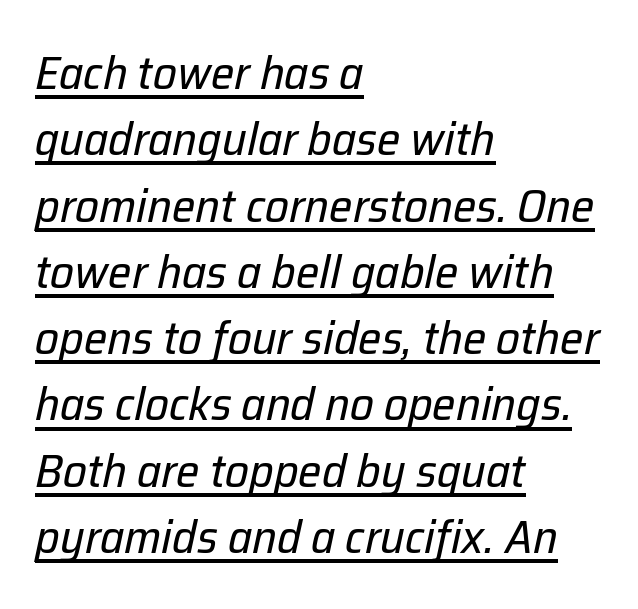
{"italic": "yes", "lean": "right", "slant_degrees": 12, "bold": "no", "weight": "regular", "width": "normal", "stroke_contrast": "low", "x_height": "medium", "monospaced": "no", "underline": "yes", "align": "left", "line_spacing": "normal", "line_spacing_ratio": 1.41, "letter_spacing": "normal", "letter_spacing_em": 0.0, "glyph_px": 47}
